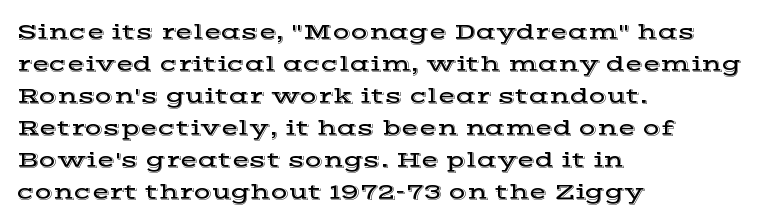
{"italic": "no", "underline": "no", "align": "left", "line_spacing": "normal", "line_spacing_ratio": 1.39, "letter_spacing": "normal", "letter_spacing_em": 0.0, "glyph_px": 23}
